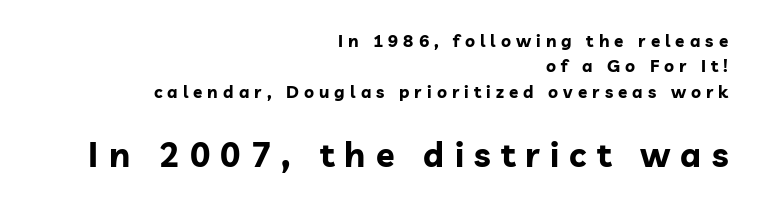
The image shows 34 px bold sans-serif type, upright; set right-aligned, normal line spacing (1.49x), unusually wide letter spacing (+0.3 em), not underlined; the second (bottom) block is 2.0x larger; low stroke contrast and a medium x-height.
